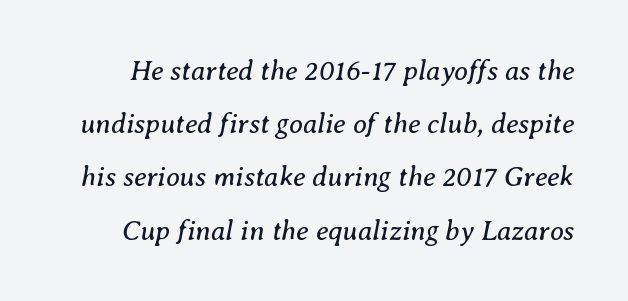
{"serif": "yes", "italic": "yes", "lean": "right", "slant_degrees": 8, "bold": "no", "weight": "regular", "width": "normal", "stroke_contrast": "medium", "x_height": "medium", "monospaced": "no", "underline": "no", "line_spacing": "loose", "line_spacing_ratio": 1.9, "letter_spacing": "normal", "letter_spacing_em": 0.0, "glyph_px": 28}
